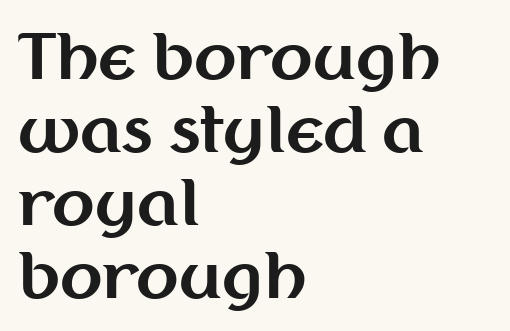
Q: Is the text bold? A: Yes.
Q: Is the text italic (slanted)? A: No, it is upright.
Q: Is the typeface a serif or a sans-serif typeface? A: Sans-serif.
Q: Is the text underlined? A: No.
Q: How is the paragraph aligned? A: Left-aligned.
Q: Is the spacing between letters normal or unusually wide? A: Normal.
Q: Width (condensed, normal, or wide)? A: Normal.
Q: Stroke contrast? A: Medium.
Q: x-height? A: Medium.
Q: Monospaced? A: No.
